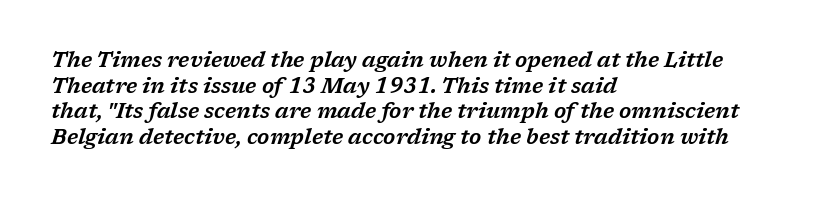
The image shows 21 px text type, italic (leaning right); set left-aligned, line spacing 1.22x, normal letter spacing, not underlined.
